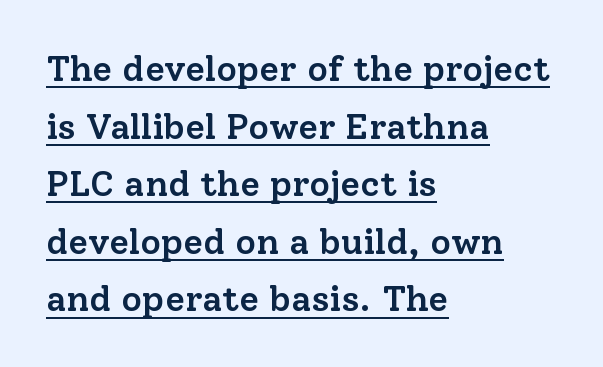
{"serif": "yes", "italic": "no", "bold": "semi", "weight": "semibold", "width": "normal", "stroke_contrast": "low", "x_height": "medium", "monospaced": "no", "underline": "yes", "align": "left", "line_spacing": "normal", "line_spacing_ratio": 1.6, "letter_spacing": "normal", "letter_spacing_em": 0.0, "glyph_px": 36}
